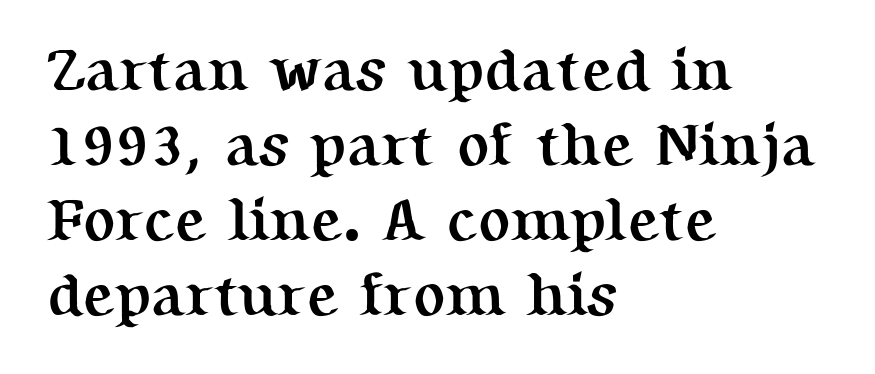
{"serif": "yes", "italic": "no", "bold": "yes", "weight": "semibold", "width": "normal", "stroke_contrast": "medium", "x_height": "medium", "monospaced": "no", "underline": "no", "align": "left", "line_spacing": "normal", "line_spacing_ratio": 1.25, "letter_spacing": "normal", "letter_spacing_em": 0.0, "glyph_px": 60}
